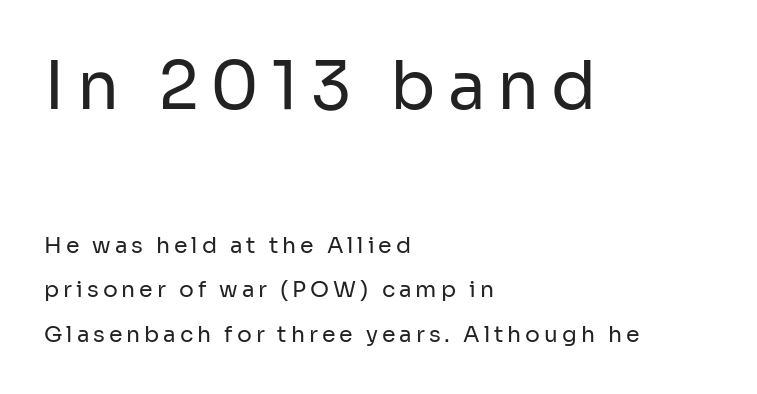
The image shows 66 px regular-weight sans-serif type, upright; set left-aligned, loose line spacing (2.03x), not underlined; the first (top) block is 3.0x larger; low stroke contrast and a medium x-height.
